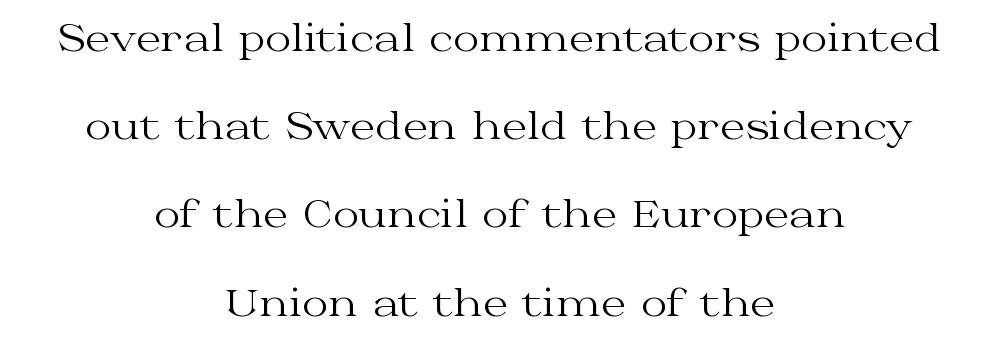
Is the stroke heavy? The answer is a plain regular-or-lighter. Note the varied advance widths — an 'i' is clearly narrower than an 'm'. What's the leading like? Stretched, with rows far apart. The passage shown is typeset with a serif family. This sample uses plain, unmodified letter spacing.
